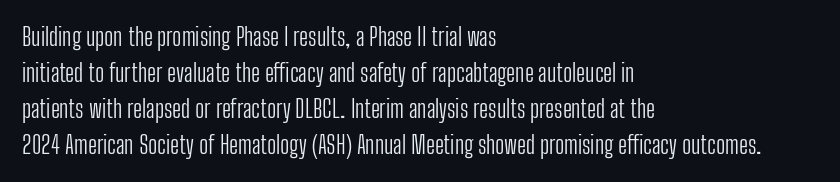
{"italic": "no", "bold": "no", "underline": "no", "align": "left", "line_spacing": "normal", "line_spacing_ratio": 1.5, "letter_spacing": "normal", "letter_spacing_em": 0.0, "glyph_px": 24}
